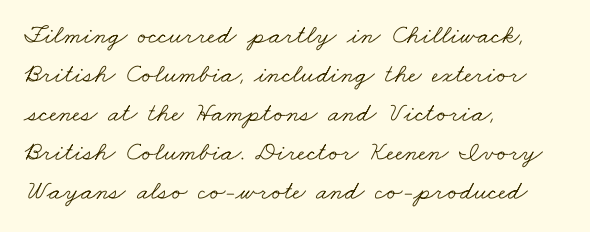
{"bold": "no", "underline": "no", "align": "left", "line_spacing": "normal", "line_spacing_ratio": 1.44, "letter_spacing": "normal", "letter_spacing_em": 0.0, "glyph_px": 27}
